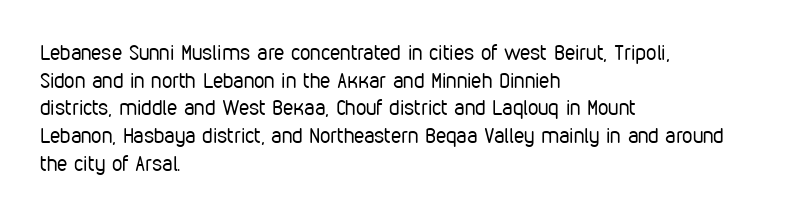
Every stem runs plumb, perpendicular to the baseline. Leftover space on each line is placed entirely after the last word. Check the space under the baseline: it is left empty. This reads as an unemphasized weight, regular at the heaviest. Caption: standard tracking, unaltered.
